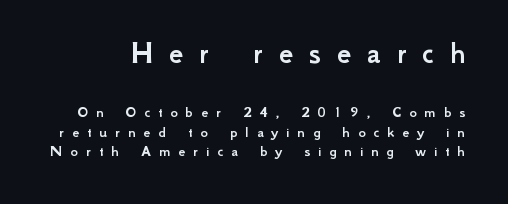
The image shows 32 px sans-serif type, upright; set line spacing 1.21x, unusually wide letter spacing (+0.49 em), not underlined; the first (top) block is 2.0x larger; low stroke contrast and a small x-height.
